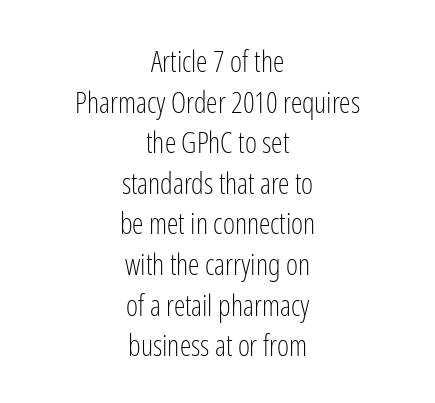
Grotesque or geometric, the face here clearly has no serifs. Nobody drew a line under any word here. The paragraph shown floats in the horizontal middle. The passage shown stacks its lines at a standard gap. The type is set solid horizontally, with unmodified tracking.
